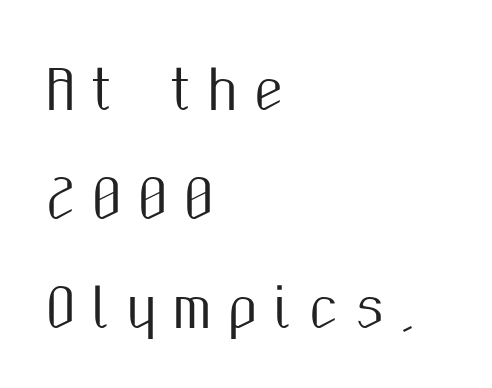
Ascenders rise straight up at ninety degrees. Look at the tracking — it's clearly loosened, letters drifting apart. Typeset ragged right — the left edge is the straight one. Each letter keeps its own natural width here, so spacing adapts to shape. In terms of leading, this rendering errs on the spacious side.
